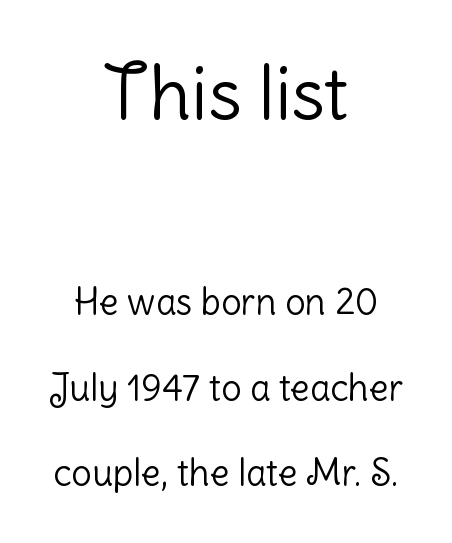
{"serif": "no", "italic": "no", "bold": "no", "weight": "light", "width": "normal", "stroke_contrast": "low", "x_height": "medium", "monospaced": "no", "underline": "no", "align": "center", "line_spacing": "loose", "line_spacing_ratio": 2.37, "letter_spacing": "normal", "letter_spacing_em": 0.0, "larger_block": "first", "size_ratio": 2.03, "glyph_px": 73}
